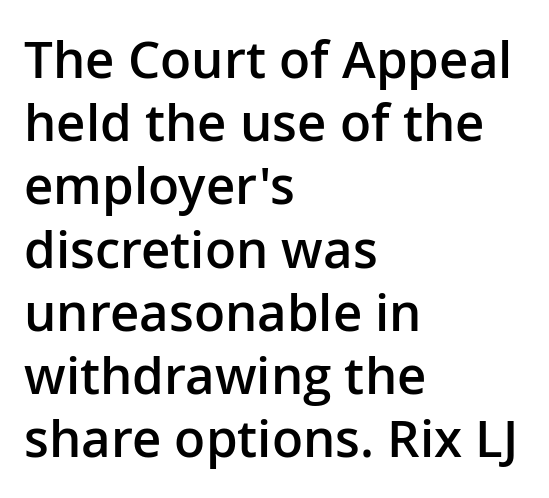
{"serif": "no", "italic": "no", "bold": "semi", "weight": "semibold", "width": "normal", "stroke_contrast": "low", "x_height": "medium", "monospaced": "no", "underline": "no", "align": "left", "line_spacing_ratio": 1.24, "letter_spacing": "normal", "letter_spacing_em": 0.0, "glyph_px": 51}
